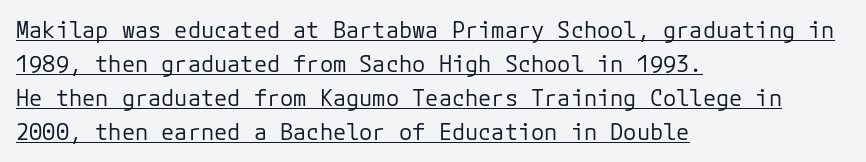
The gaps between neighbouring characters are ordinary and unremarkable. What's the leading like? Ordinary, nothing unusual. If you drew a ruler down the left edge, every line would touch it. The typography opts for an upright posture over an oblique one.
